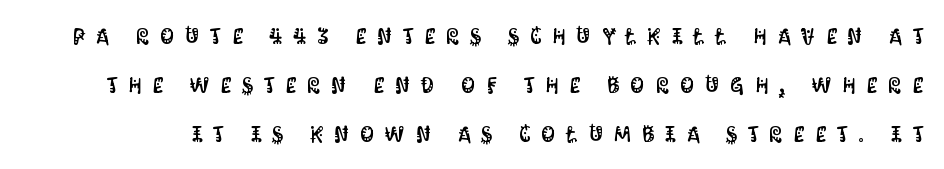
Q: Is the text italic (slanted)? A: No, it is upright.
Q: Is the text underlined? A: No.
Q: Is the spacing between letters normal or unusually wide? A: Unusually wide.
Q: Is the spacing between lines tight, normal or loose? A: Loose.
